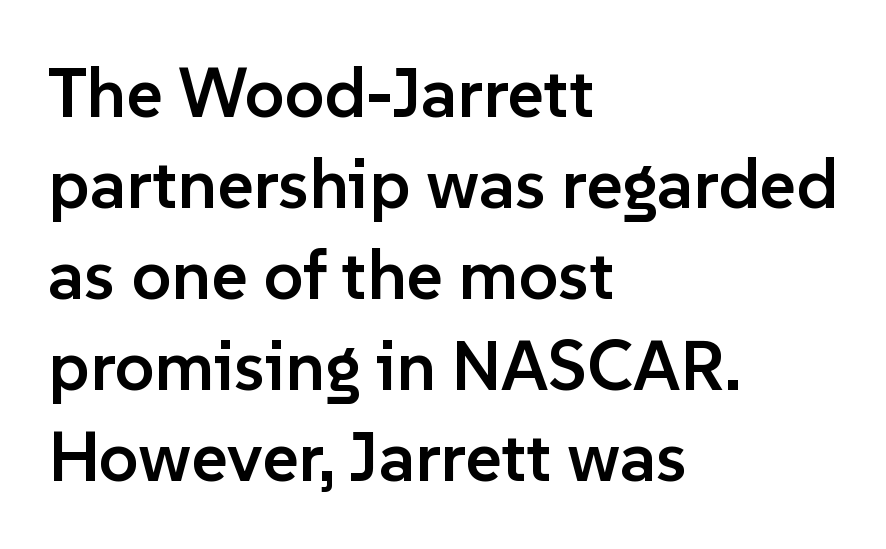
Q: Is the text bold? A: Semi-bold.
Q: Is the text italic (slanted)? A: No, it is upright.
Q: Is the typeface a serif or a sans-serif typeface? A: Sans-serif.
Q: Is the text underlined? A: No.
Q: How is the paragraph aligned? A: Left-aligned.
Q: Is the spacing between letters normal or unusually wide? A: Normal.
Q: Is the spacing between lines tight, normal or loose? A: Normal.
Q: Width (condensed, normal, or wide)? A: Normal.
Q: Stroke contrast? A: Low.
Q: x-height? A: Medium.
Q: Monospaced? A: No.
